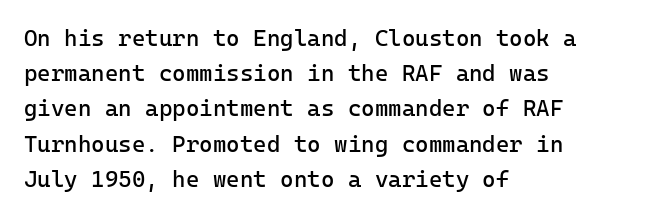
Q: Is the text bold? A: No.
Q: Is the text italic (slanted)? A: No, it is upright.
Q: Is the text underlined? A: No.
Q: How is the paragraph aligned? A: Left-aligned.
Q: Is the spacing between letters normal or unusually wide? A: Normal.
Q: Is the spacing between lines tight, normal or loose? A: Normal.
